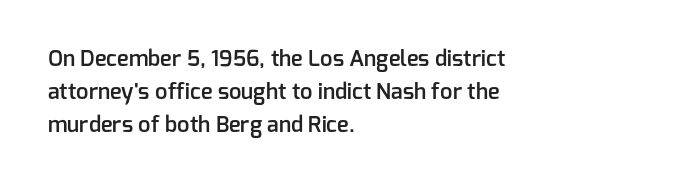
This sample is left-justified, so line endings fall wherever the words run out. Has an underline been added? It has not. The glyphs have the mass of a demibold cut, below bold. Nothing unusual about the tracking: characters are spaced as the font intends.
